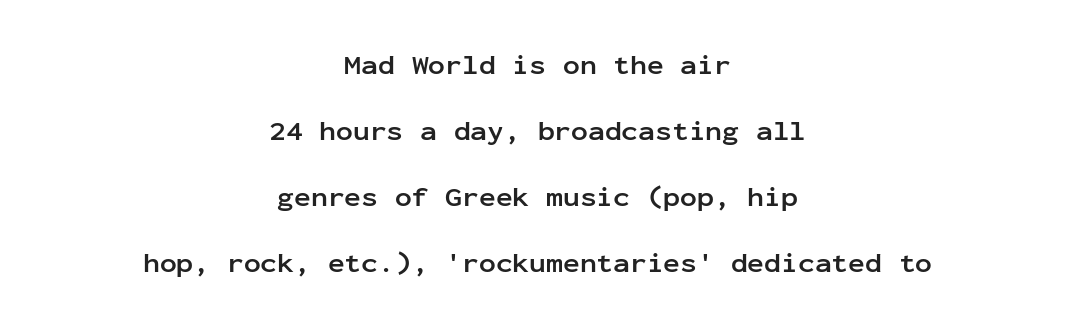
The image shows 28 px semibold sans-serif type, upright, monospaced; set centered, loose line spacing (2.36x), normal letter spacing, not underlined; low stroke contrast and a medium x-height.
